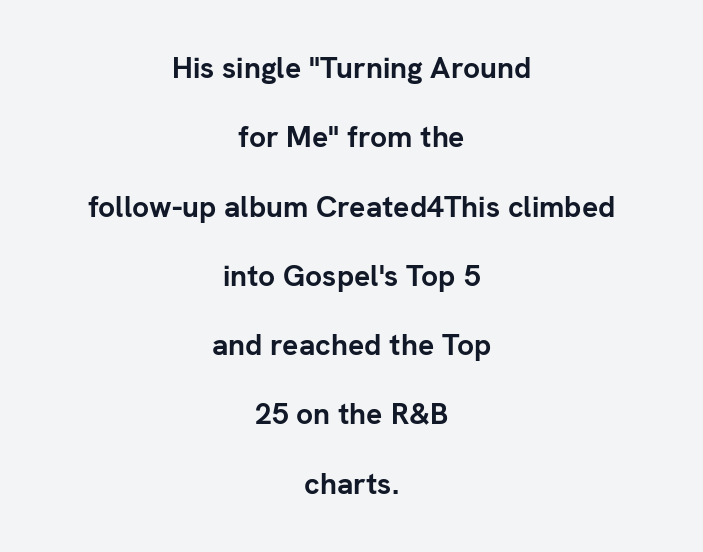
Students, note that the glyphs here touch the page at normal intervals. Underline: absent. The paragraph has two soft edges and a firm central axis. The type sits square on the baseline with zero lean. Is this a fixed-width face? No — the glyphs have proportional, varying widths.
